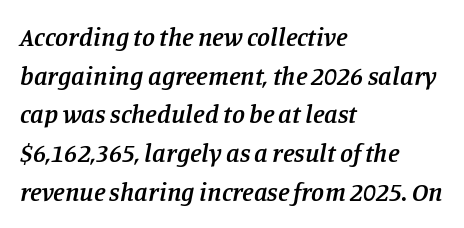
The baseline area is clear. Honestly, the row spacing looks completely unremarkable. Emphasis by weight is partial: semibold. Reading down the block, your eye returns to a fixed left position each line. Is the letter spacing exaggerated? No — it looks like the ordinary default. The whole block is typeset with a tilt.
